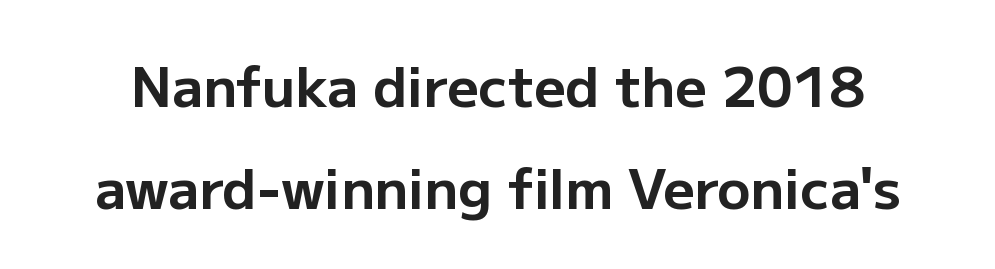
Q: Is the text bold? A: Yes.
Q: Is the text italic (slanted)? A: No, it is upright.
Q: Is the typeface a serif or a sans-serif typeface? A: Sans-serif.
Q: Is the text underlined? A: No.
Q: Is the spacing between letters normal or unusually wide? A: Normal.
Q: Width (condensed, normal, or wide)? A: Normal.
Q: Stroke contrast? A: Low.
Q: x-height? A: Medium.
Q: Monospaced? A: No.
